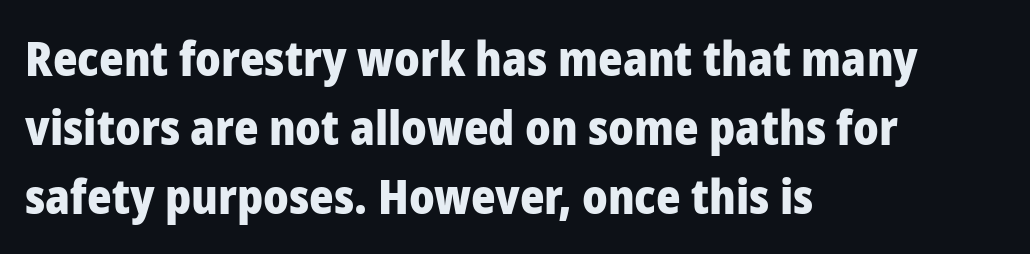
These lines keep a tight, regular rhythm from letter to letter. Are there feet on the stems? There aren't — it's a sans. Anything drawn beneath the words? Only blank space. This is the regular roman posture of the typeface. Notice how the passage keeps a crisp vertical edge on the left only. Evenly set lines give the paragraph a standard silhouette.
